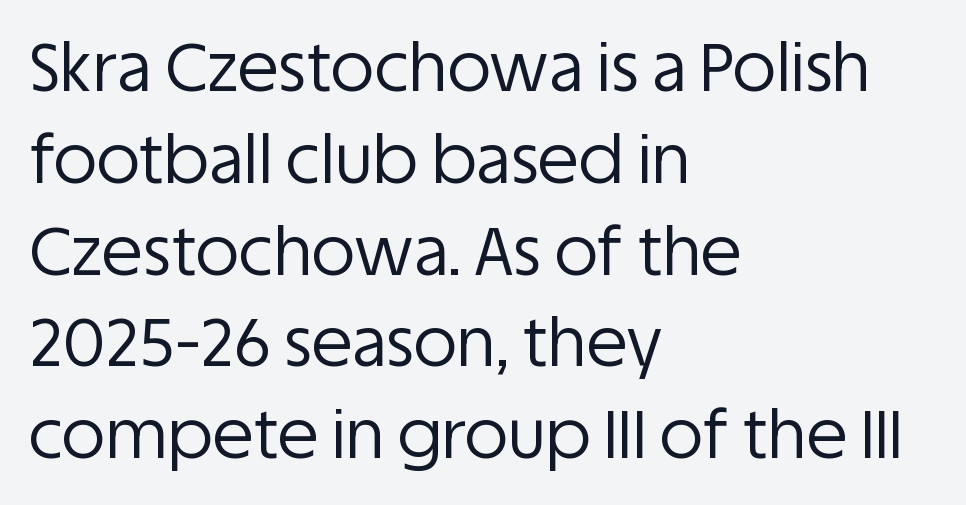
The image shows 67 px regular-weight sans-serif type, upright; set left-aligned, normal line spacing (1.37x), normal letter spacing, not underlined; low stroke contrast and a large x-height.
